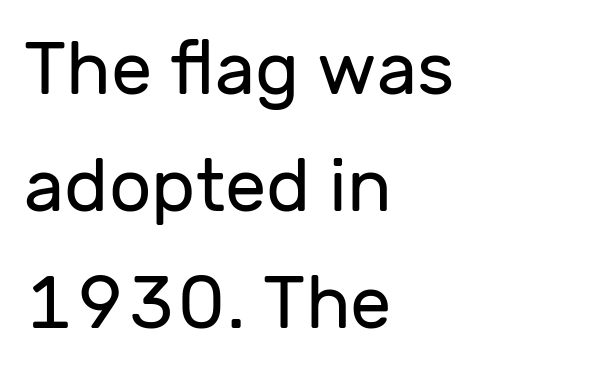
The image shows 74 px regular-weight sans-serif type, upright; set left-aligned, normal line spacing (1.58x), normal letter spacing, not underlined; low stroke contrast and a medium x-height.
